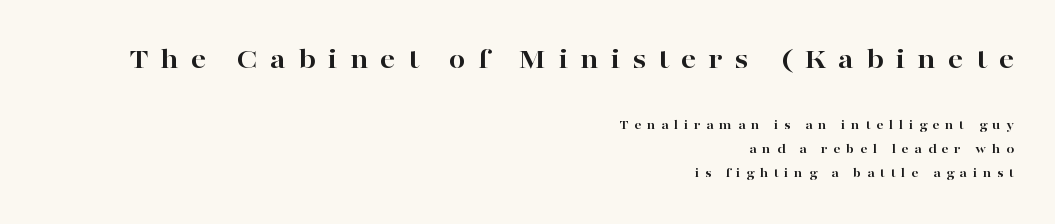
Reading down the block, your eye finds every line finishing at a fixed right position. As a designer I'd log this as weight 700, bold. The gap between lines stays unmarked. Compare the two chunks: the upper has the greater cap height. Typographically, this falls in the serif category.
